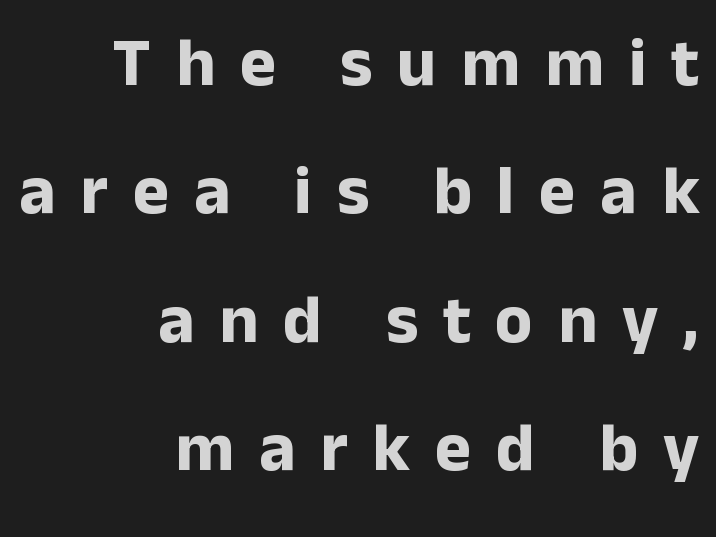
{"serif": "no", "italic": "no", "bold": "yes", "weight": "bold", "width": "normal", "stroke_contrast": "low", "x_height": "medium", "monospaced": "no", "underline": "no", "align": "right", "line_spacing_ratio": 1.86, "letter_spacing": "wide", "letter_spacing_em": 0.36, "glyph_px": 69}
